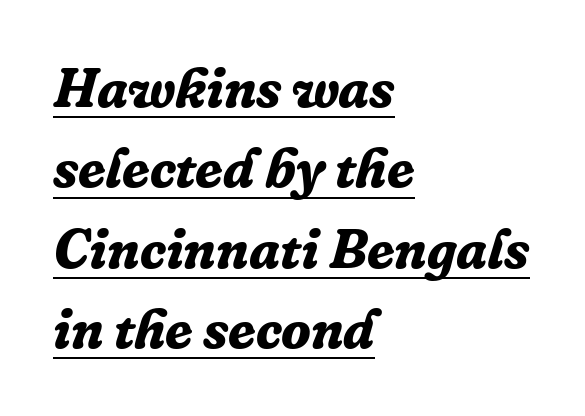
The image shows 55 px bold serif type, italic (leaning right); set left-aligned, normal line spacing (1.46x), normal letter spacing, underlined; low stroke contrast and a medium x-height.
